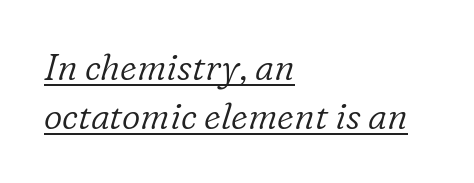
{"serif": "yes", "italic": "yes", "lean": "right", "slant_degrees": 16, "bold": "no", "weight": "light", "width": "normal", "stroke_contrast": "low", "x_height": "medium", "monospaced": "no", "underline": "yes", "align": "left", "line_spacing": "normal", "line_spacing_ratio": 1.35, "letter_spacing": "normal", "letter_spacing_em": 0.0, "glyph_px": 36}
